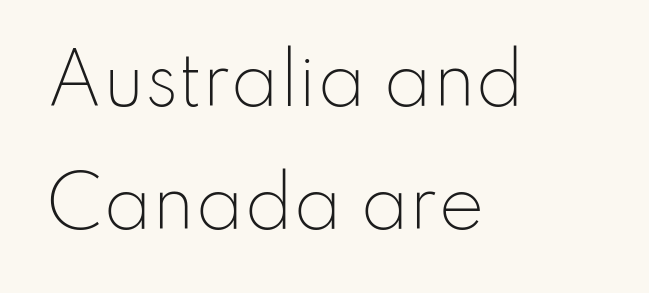
Q: Is the text bold? A: No.
Q: Is the text italic (slanted)? A: No, it is upright.
Q: Is the typeface a serif or a sans-serif typeface? A: Sans-serif.
Q: Is the text underlined? A: No.
Q: How is the paragraph aligned? A: Left-aligned.
Q: Is the spacing between letters normal or unusually wide? A: Normal.
Q: Width (condensed, normal, or wide)? A: Normal.
Q: Stroke contrast? A: Low.
Q: x-height? A: Small.
Q: Monospaced? A: No.
